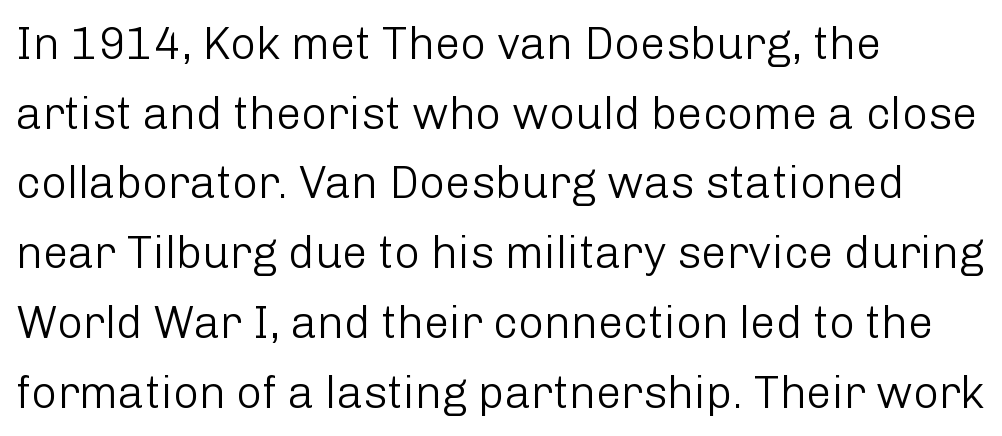
The image shows 45 px light sans-serif type, upright; set left-aligned, normal line spacing (1.55x), normal letter spacing, not underlined; low stroke contrast and a medium x-height.
